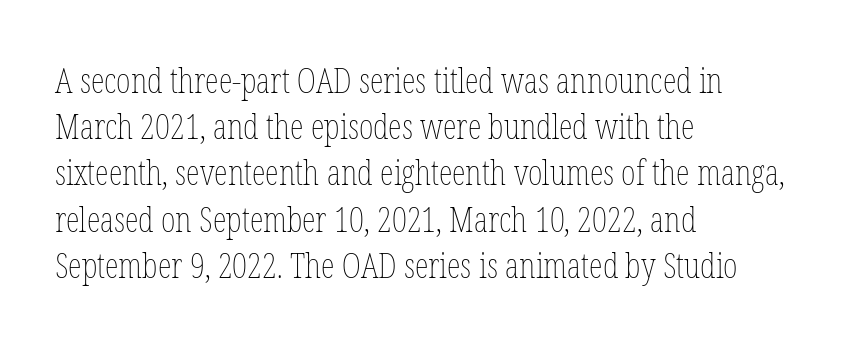
The image shows 35 px thin, condensed type, upright; set left-aligned, normal line spacing (1.32x), normal letter spacing, not underlined; low stroke contrast and a medium x-height.
